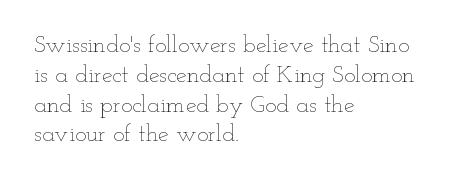
The image shows 24 px text type, upright; set left-aligned, line spacing 1.24x, normal letter spacing, not underlined.
